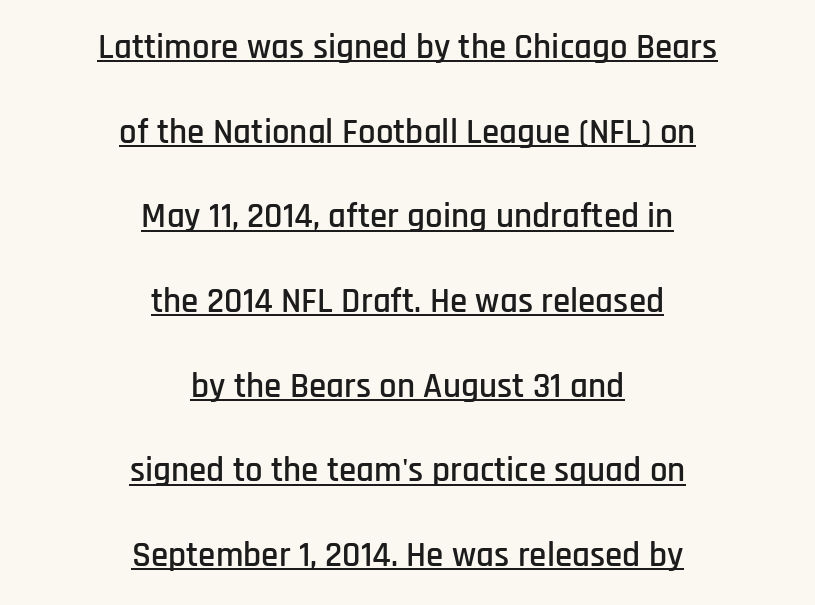
{"serif": "no", "italic": "no", "width": "condensed", "stroke_contrast": "low", "x_height": "large", "monospaced": "no", "underline": "yes", "align": "center", "line_spacing": "loose", "line_spacing_ratio": 2.42, "letter_spacing": "normal", "letter_spacing_em": 0.0, "glyph_px": 35}
